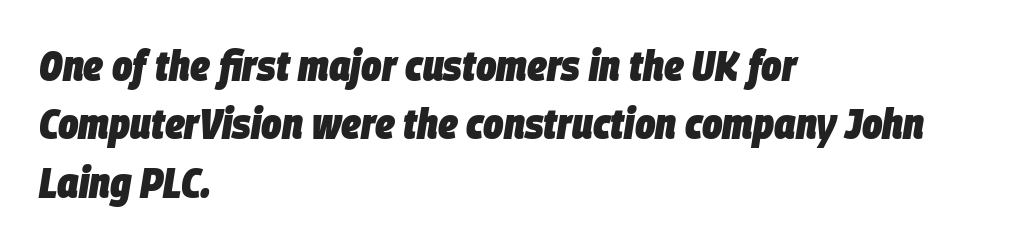
{"italic": "yes", "lean": "right", "slant_degrees": 9, "bold": "yes", "weight": "heavy", "width": "condensed", "stroke_contrast": "low", "x_height": "large", "monospaced": "no", "underline": "no", "align": "left", "line_spacing": "normal", "line_spacing_ratio": 1.36, "letter_spacing": "normal", "letter_spacing_em": 0.0, "glyph_px": 43}
